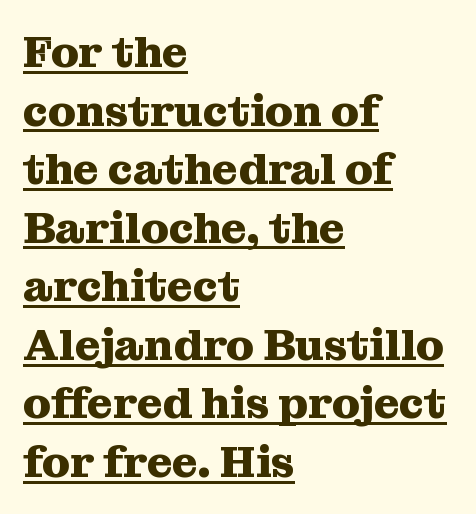
{"serif": "yes", "italic": "no", "bold": "yes", "weight": "heavy", "width": "normal", "stroke_contrast": "medium", "x_height": "medium", "monospaced": "no", "underline": "yes", "align": "left", "line_spacing": "normal", "line_spacing_ratio": 1.33, "letter_spacing": "normal", "letter_spacing_em": 0.0, "glyph_px": 44}
